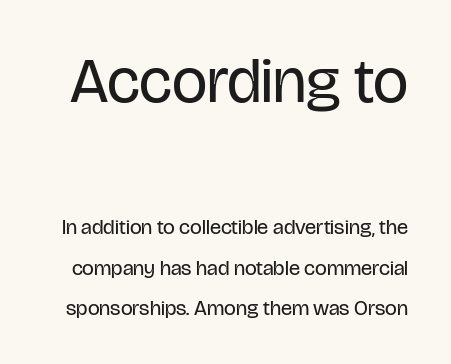
Q: Is the text bold? A: No.
Q: Is the text italic (slanted)? A: No, it is upright.
Q: Is the typeface a serif or a sans-serif typeface? A: Sans-serif.
Q: Is the text underlined? A: No.
Q: Is the spacing between letters normal or unusually wide? A: Normal.
Q: Is the spacing between lines tight, normal or loose? A: Loose.
Q: Which block of text is set in a larger size, the first (top) or the second (bottom)? A: The first (top) one.
Q: Width (condensed, normal, or wide)? A: Condensed.
Q: Stroke contrast? A: Low.
Q: x-height? A: Large.
Q: Monospaced? A: No.
